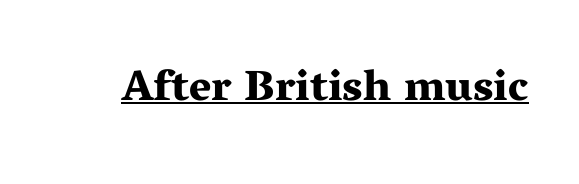
The image shows 43 px bold, wide serif type, upright; set normal letter spacing, underlined; medium stroke contrast and a medium x-height.
